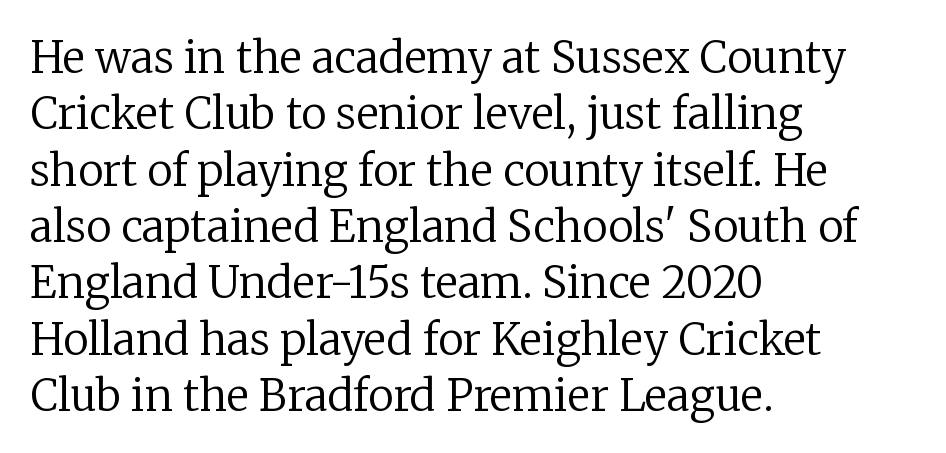
The image shows 43 px regular-weight serif type, upright; set left-aligned, normal line spacing (1.31x), normal letter spacing, not underlined; low stroke contrast and a medium x-height.
